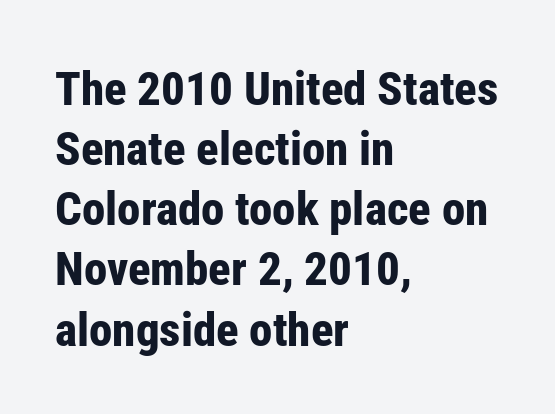
Characters remain perfectly vertical along every line. Students, observe: this is what conventionally led text looks like. These lines keep a tight, regular rhythm from letter to letter. Think of a printed novel: that variable character pitch is what you see here. This rendering features lettering with no underline.
